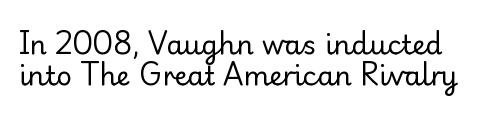
The image shows 27 px text type, upright; set line spacing 1.16x, normal letter spacing, not underlined.
